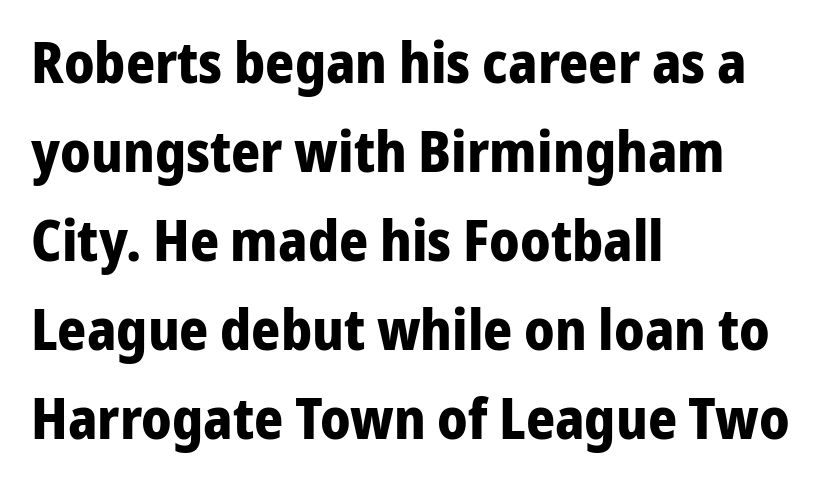
{"serif": "no", "italic": "no", "bold": "yes", "weight": "bold", "width": "normal", "stroke_contrast": "low", "x_height": "medium", "monospaced": "no", "underline": "no", "align": "left", "line_spacing": "normal", "line_spacing_ratio": 1.59, "letter_spacing": "normal", "letter_spacing_em": 0.0, "glyph_px": 56}
